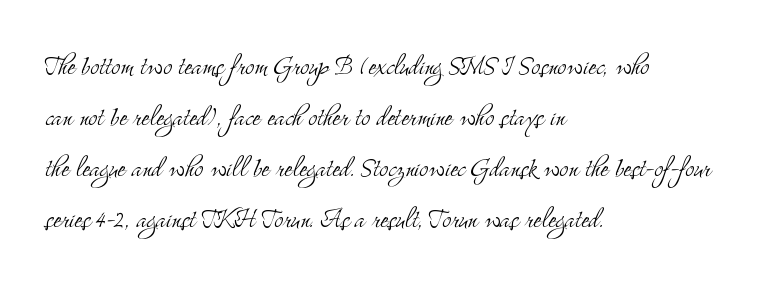
{"serif": "yes", "bold": "no", "weight": "light", "width": "condensed", "stroke_contrast": "medium", "x_height": "small", "monospaced": "no", "underline": "no", "align": "left", "line_spacing": "normal", "line_spacing_ratio": 1.55, "letter_spacing": "normal", "letter_spacing_em": 0.0, "glyph_px": 33}
